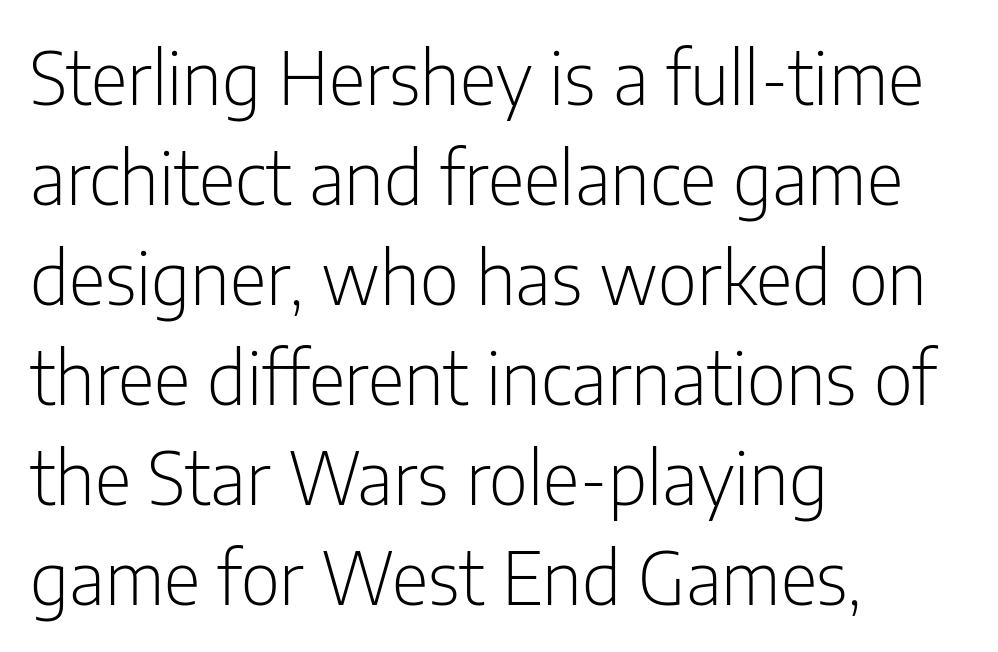
Q: Is the text bold? A: No.
Q: Is the text italic (slanted)? A: No, it is upright.
Q: Is the typeface a serif or a sans-serif typeface? A: Sans-serif.
Q: Is the text underlined? A: No.
Q: How is the paragraph aligned? A: Left-aligned.
Q: Is the spacing between letters normal or unusually wide? A: Normal.
Q: Is the spacing between lines tight, normal or loose? A: Normal.
Q: Width (condensed, normal, or wide)? A: Condensed.
Q: Stroke contrast? A: Low.
Q: x-height? A: Medium.
Q: Monospaced? A: No.
